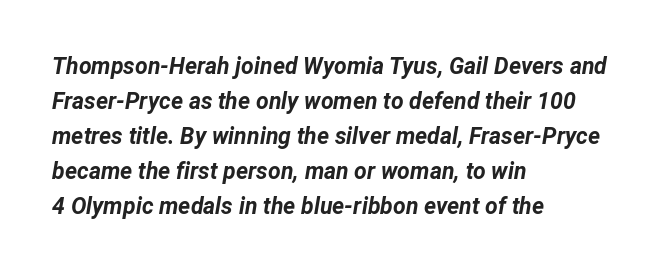
Q: Is the text bold? A: Yes.
Q: Is the text italic (slanted)? A: Yes, it leans right by about 12 degrees.
Q: Is the text underlined? A: No.
Q: How is the paragraph aligned? A: Left-aligned.
Q: Is the spacing between letters normal or unusually wide? A: Normal.
Q: Is the spacing between lines tight, normal or loose? A: Normal.
